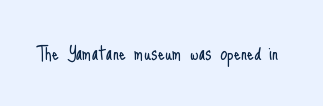
Q: Is the text bold? A: No.
Q: Is the text italic (slanted)? A: No, it is upright.
Q: Is the text underlined? A: No.
Q: Is the spacing between letters normal or unusually wide? A: Normal.
